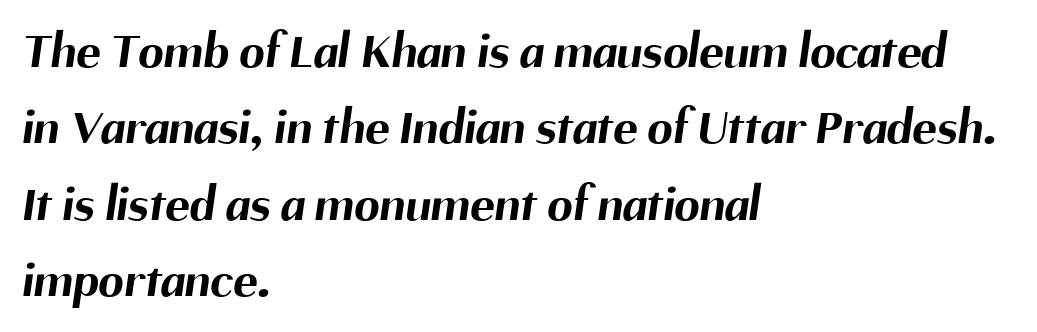
The image shows 51 px bold sans-serif type; set left-aligned, normal line spacing (1.5x), normal letter spacing, not underlined; medium stroke contrast and a medium x-height.
